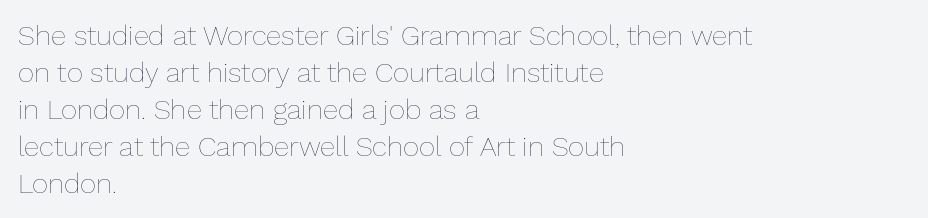
The image shows 28 px thin type, upright; set left-aligned, normal line spacing (1.32x), normal letter spacing, not underlined; low stroke contrast and a medium x-height.
